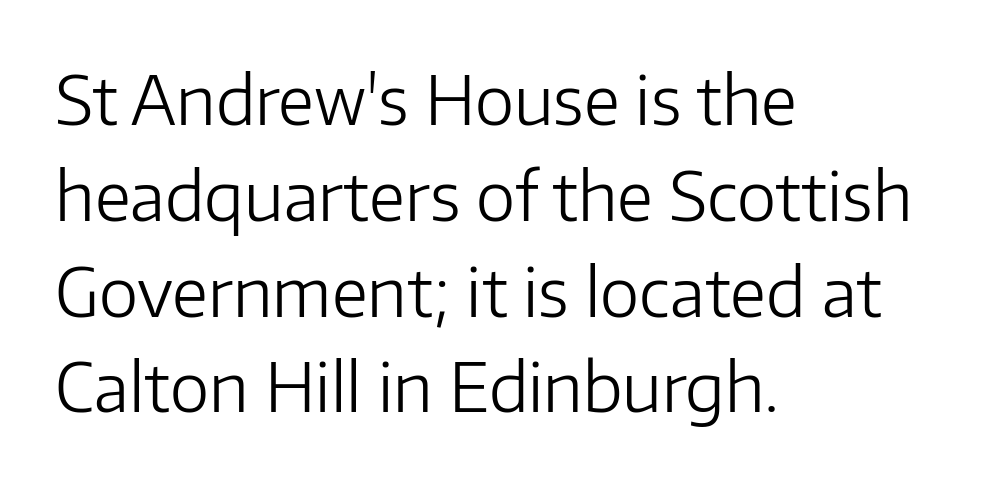
Q: Is the text bold? A: No.
Q: Is the text italic (slanted)? A: No, it is upright.
Q: Is the typeface a serif or a sans-serif typeface? A: Sans-serif.
Q: Is the text underlined? A: No.
Q: How is the paragraph aligned? A: Left-aligned.
Q: Is the spacing between letters normal or unusually wide? A: Normal.
Q: Is the spacing between lines tight, normal or loose? A: Normal.
Q: Width (condensed, normal, or wide)? A: Normal.
Q: Stroke contrast? A: Low.
Q: x-height? A: Medium.
Q: Monospaced? A: No.
